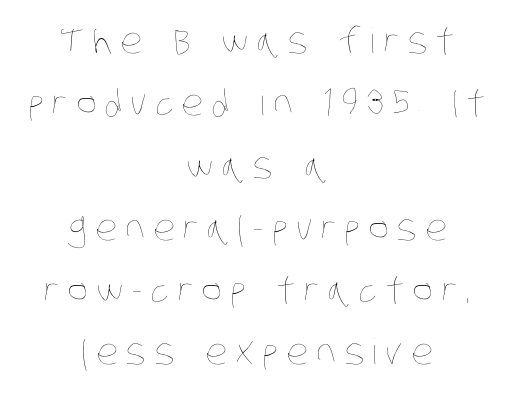
Q: Is the text bold? A: No.
Q: Is the text underlined? A: No.
Q: How is the paragraph aligned? A: Centered.
Q: Is the spacing between letters normal or unusually wide? A: Unusually wide.
Q: Width (condensed, normal, or wide)? A: Condensed.
Q: Stroke contrast? A: Low.
Q: x-height? A: Large.
Q: Monospaced? A: No.
